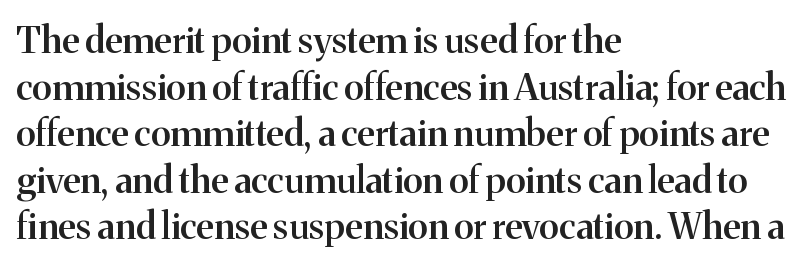
The image shows 37 px semibold serif type, upright; set left-aligned, normal line spacing (1.26x), normal letter spacing, not underlined; medium stroke contrast and a medium x-height.
